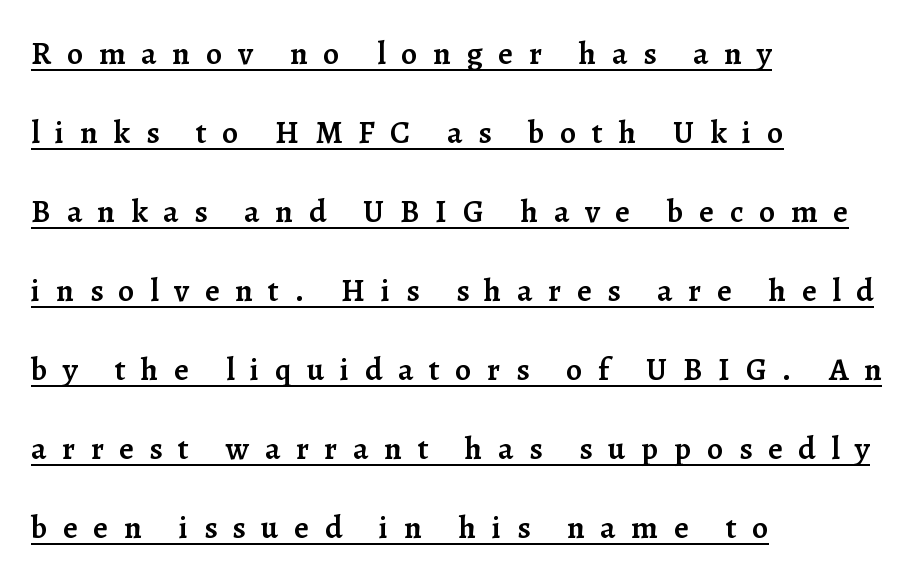
The image shows 32 px semibold serif type, upright; set left-aligned, loose line spacing (2.47x), unusually wide letter spacing (+0.49 em), underlined; low stroke contrast and a medium x-height.
